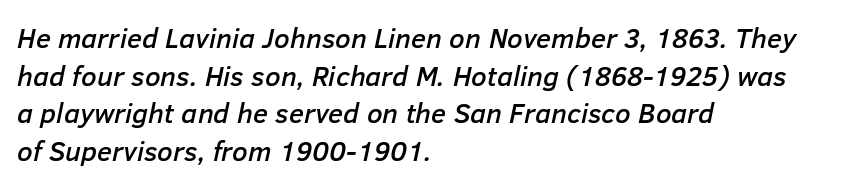
Q: Is the text italic (slanted)? A: Yes, it leans right by about 12 degrees.
Q: Is the text underlined? A: No.
Q: How is the paragraph aligned? A: Left-aligned.
Q: Is the spacing between letters normal or unusually wide? A: Normal.
Q: Is the spacing between lines tight, normal or loose? A: Normal.
Q: Width (condensed, normal, or wide)? A: Normal.
Q: Stroke contrast? A: Low.
Q: x-height? A: Medium.
Q: Monospaced? A: No.
